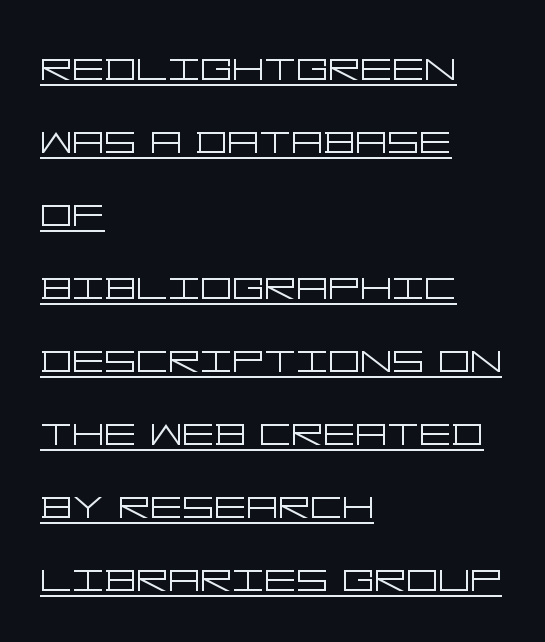
There is no visible air inserted between adjacent glyphs. This sample carries an underscore along the baseline area. Unlike a traditional serif, this face leaves its strokes unadorned. Designer's note — italics off, roman on. Casual observation: everything's shoved over to the left. These lines sit exactly where default settings would place them.
